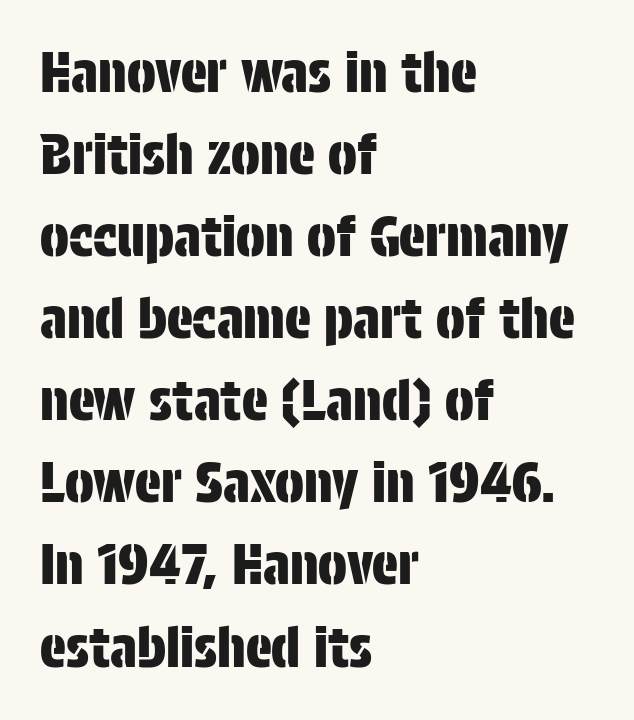
The image shows 54 px condensed sans-serif type, upright; set left-aligned, normal line spacing (1.52x), normal letter spacing, not underlined; low stroke contrast and a large x-height.
